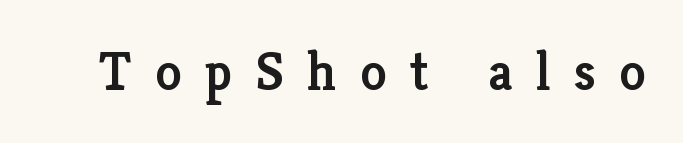
Unmarked baselines from the first word to the last. Every character sits straight up, as roman type does. Character widths vary here, with narrow letters taking less room than wide ones. I'd call this a serif setting — the letters wear small feet. On the weight axis this lands at semibold, roughly 600. The rendering inserts visible extra space after every character.
